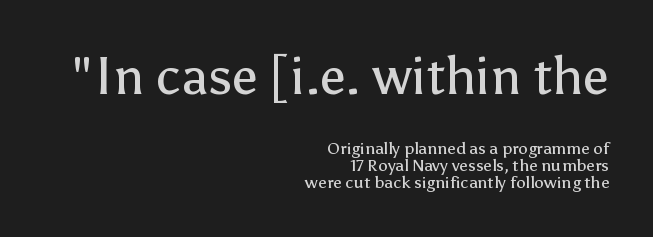
The font family rendered here belongs to the sans-serif group. Varying glyph widths throughout — classic text-font behaviour. The letters stand straight up with perfectly vertical stems. The strokes are not fattened; the text isn't bold. The first block has been scaled up relative to the second.
